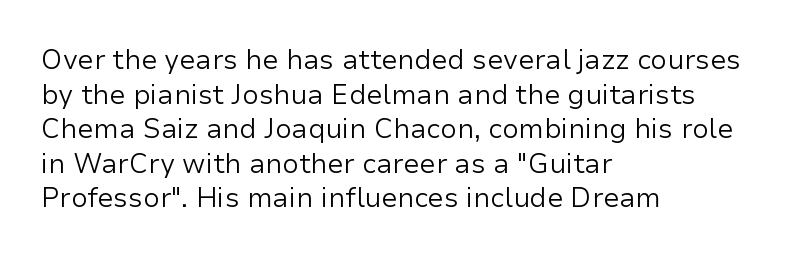
Q: Is the text bold? A: No.
Q: Is the text italic (slanted)? A: No, it is upright.
Q: Is the text underlined? A: No.
Q: How is the paragraph aligned? A: Left-aligned.
Q: Is the spacing between letters normal or unusually wide? A: Normal.
Q: Is the spacing between lines tight, normal or loose? A: Normal.
